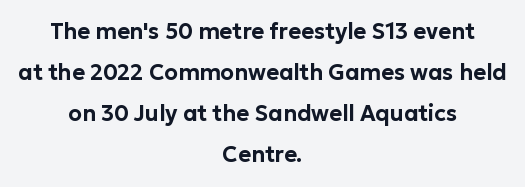
Q: Is the text italic (slanted)? A: No, it is upright.
Q: Is the text underlined? A: No.
Q: How is the paragraph aligned? A: Centered.
Q: Is the spacing between letters normal or unusually wide? A: Normal.
